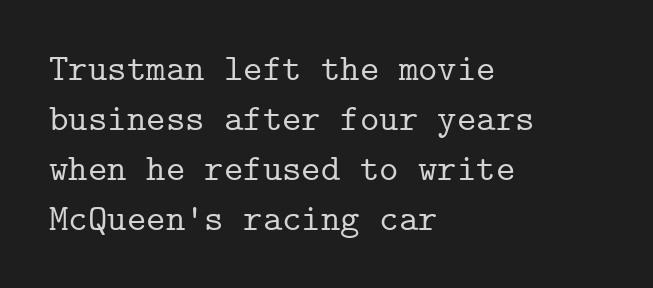
The image shows 37 px serif type, upright, monospaced; set left-aligned, normal line spacing (1.35x), normal letter spacing, not underlined; low stroke contrast and a medium x-height.
